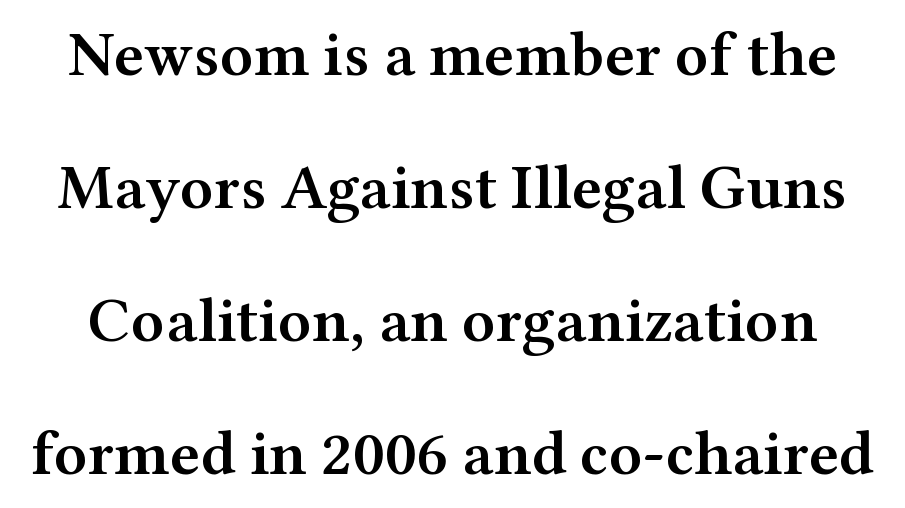
{"serif": "yes", "italic": "no", "bold": "semi", "weight": "semibold", "width": "wide", "stroke_contrast": "medium", "x_height": "medium", "monospaced": "no", "underline": "no", "line_spacing": "loose", "line_spacing_ratio": 2.08, "letter_spacing": "normal", "letter_spacing_em": 0.0, "glyph_px": 64}
